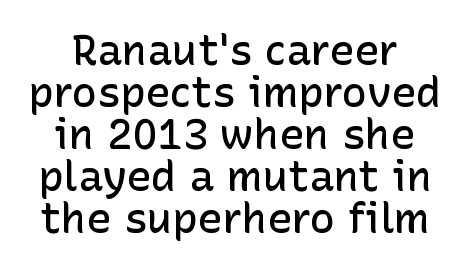
The image shows 42 px semibold sans-serif type, upright; set tight line spacing (1.0x), normal letter spacing, not underlined; low stroke contrast and a medium x-height.
